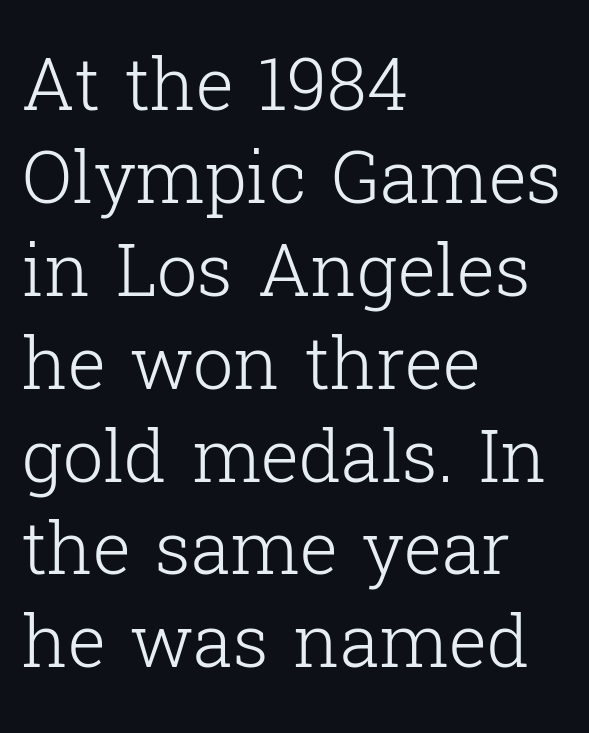
The image shows 72 px light serif type, upright; set left-aligned, normal line spacing (1.29x), normal letter spacing, not underlined; low stroke contrast and a medium x-height.
